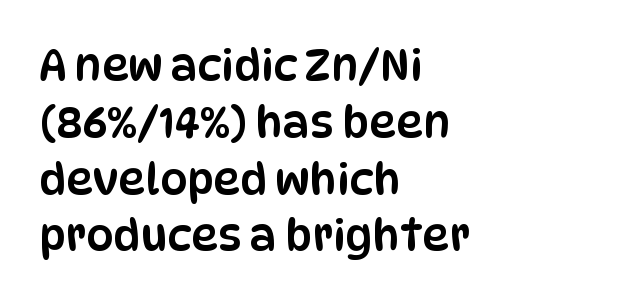
{"serif": "no", "italic": "no", "width": "condensed", "stroke_contrast": "low", "x_height": "large", "monospaced": "no", "underline": "no", "align": "left", "line_spacing": "normal", "line_spacing_ratio": 1.32, "letter_spacing": "normal", "letter_spacing_em": 0.0, "glyph_px": 43}
